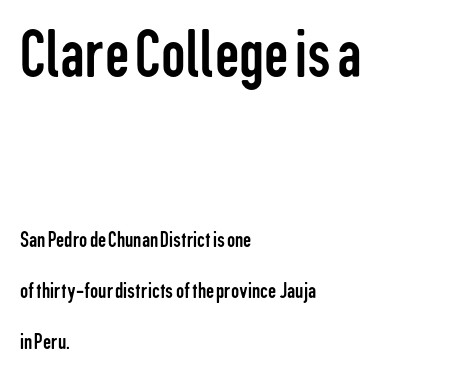
The rendering uses natural spacing where letterforms have individual widths. Has an underline been added? It has not. Horizontal bands of white between lines are thick stripes. Regarding serifs, this sample does without them. Is the block centered? No — it sits flush against the left margin.
